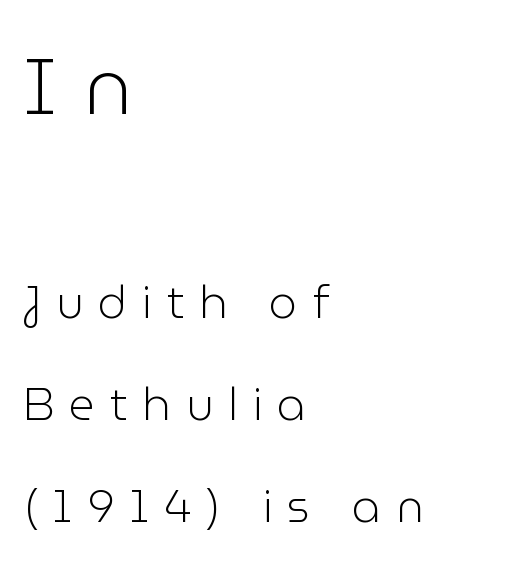
The image shows 79 px light sans-serif type, upright; set left-aligned, loose line spacing (2.27x), unusually wide letter spacing (+0.33 em), not underlined; the first (top) block is 1.76x larger; low stroke contrast and a medium x-height.
